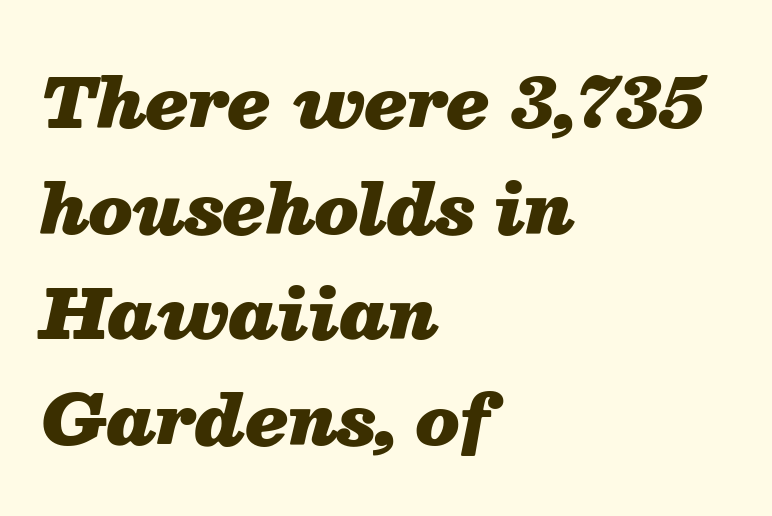
The image shows 69 px heavy type, italic (leaning right); set left-aligned, normal line spacing (1.53x), normal letter spacing, not underlined; medium stroke contrast and a medium x-height.
